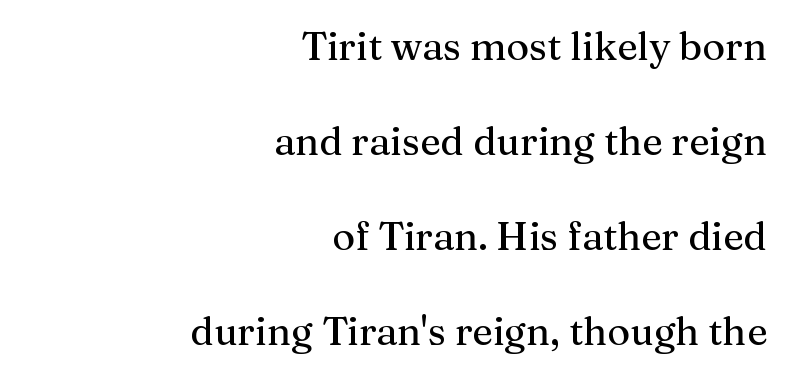
The image shows 39 px serif type, upright; set right-aligned, loose line spacing (2.44x), normal letter spacing, not underlined; medium stroke contrast and a medium x-height.
